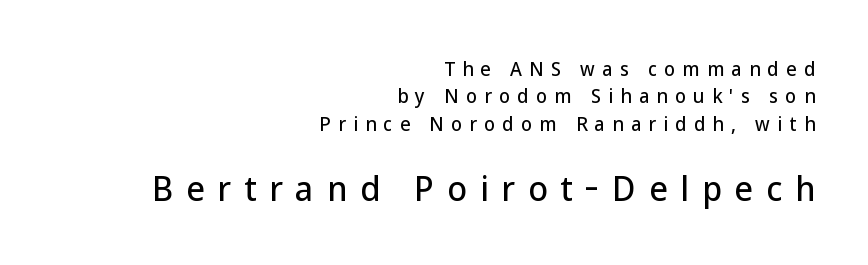
{"serif": "no", "italic": "no", "width": "normal", "stroke_contrast": "low", "x_height": "medium", "monospaced": "no", "underline": "no", "align": "right", "line_spacing": "normal", "line_spacing_ratio": 1.52, "letter_spacing": "wide", "letter_spacing_em": 0.4, "larger_block": "second", "size_ratio": 1.78, "glyph_px": 32}
